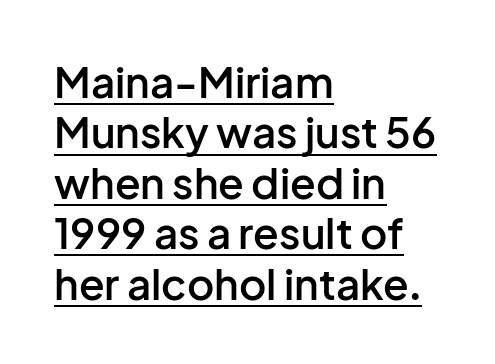
Q: Is the text bold? A: Semi-bold.
Q: Is the text italic (slanted)? A: No, it is upright.
Q: Is the typeface a serif or a sans-serif typeface? A: Sans-serif.
Q: Is the text underlined? A: Yes.
Q: How is the paragraph aligned? A: Left-aligned.
Q: Is the spacing between letters normal or unusually wide? A: Normal.
Q: Width (condensed, normal, or wide)? A: Normal.
Q: Stroke contrast? A: Low.
Q: x-height? A: Medium.
Q: Monospaced? A: No.
